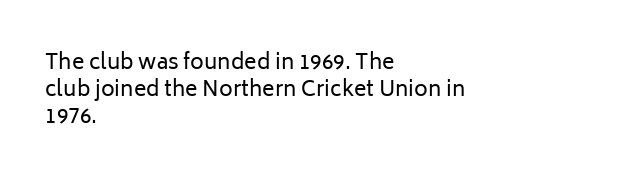
The image shows 21 px text type, upright; set left-aligned, normal line spacing (1.28x), normal letter spacing, not underlined.
